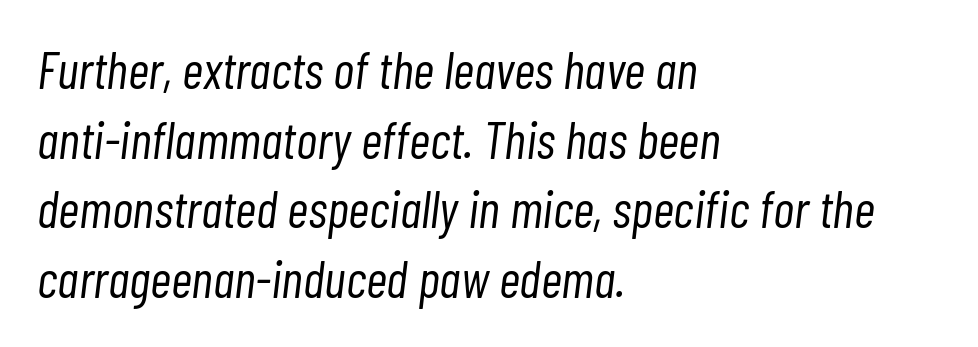
Q: Is the text bold? A: No.
Q: Is the text italic (slanted)? A: Yes, it leans right by about 7 degrees.
Q: Is the text underlined? A: No.
Q: How is the paragraph aligned? A: Left-aligned.
Q: Is the spacing between letters normal or unusually wide? A: Normal.
Q: Is the spacing between lines tight, normal or loose? A: Normal.
Q: Width (condensed, normal, or wide)? A: Condensed.
Q: Stroke contrast? A: Low.
Q: x-height? A: Medium.
Q: Monospaced? A: No.
